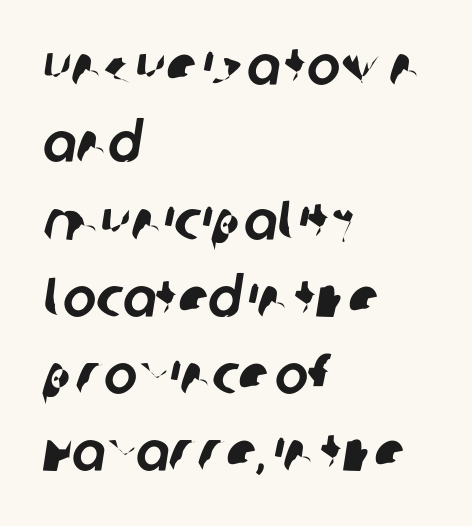
The letters advance in unequal steps, a hallmark of proportional type. How would I describe the line gaps? Plain and ordinary. Is the block centered? No — it sits flush against the left margin. Glyph-to-glyph distance matches everyday printed text. You can tell from the bare stems that sans-serif type was used.
